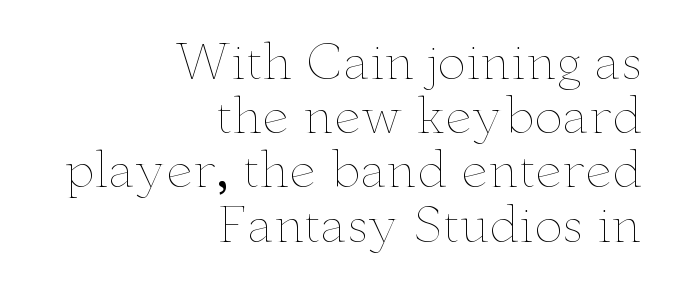
{"italic": "no", "bold": "no", "weight": "thin", "width": "wide", "stroke_contrast": "low", "x_height": "small", "monospaced": "no", "underline": "no", "align": "right", "line_spacing": "tight", "line_spacing_ratio": 1.13, "letter_spacing": "normal", "letter_spacing_em": 0.0, "glyph_px": 48}
